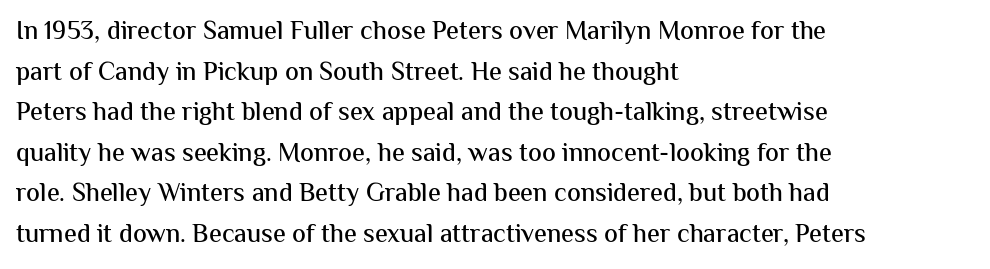
{"italic": "no", "underline": "no", "align": "left", "line_spacing": "normal", "line_spacing_ratio": 1.56, "letter_spacing": "normal", "letter_spacing_em": 0.0, "glyph_px": 26}
